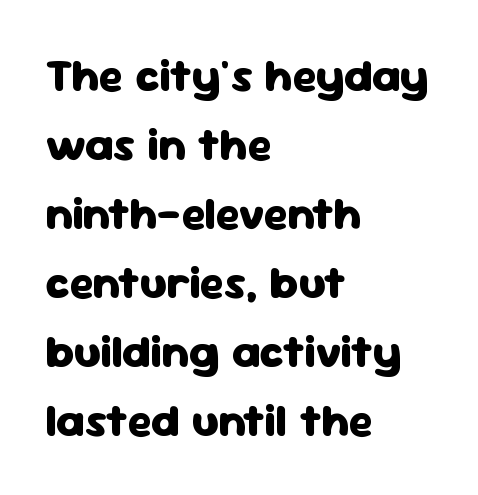
Q: Is the text bold? A: Yes.
Q: Is the text italic (slanted)? A: No, it is upright.
Q: Is the typeface a serif or a sans-serif typeface? A: Sans-serif.
Q: Is the text underlined? A: No.
Q: How is the paragraph aligned? A: Left-aligned.
Q: Is the spacing between letters normal or unusually wide? A: Normal.
Q: Is the spacing between lines tight, normal or loose? A: Normal.
Q: Width (condensed, normal, or wide)? A: Normal.
Q: Stroke contrast? A: Low.
Q: x-height? A: Medium.
Q: Monospaced? A: No.
